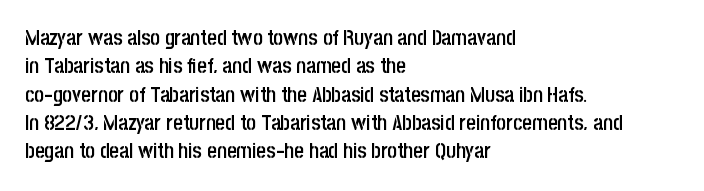
The image shows 21 px text type, upright; set left-aligned, normal line spacing (1.35x), normal letter spacing, not underlined.
